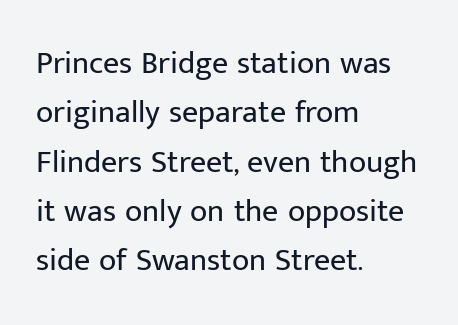
{"serif": "no", "italic": "no", "bold": "no", "weight": "regular", "width": "normal", "stroke_contrast": "low", "x_height": "medium", "monospaced": "no", "underline": "no", "align": "left", "line_spacing": "normal", "line_spacing_ratio": 1.54, "letter_spacing": "normal", "letter_spacing_em": 0.0, "glyph_px": 32}
